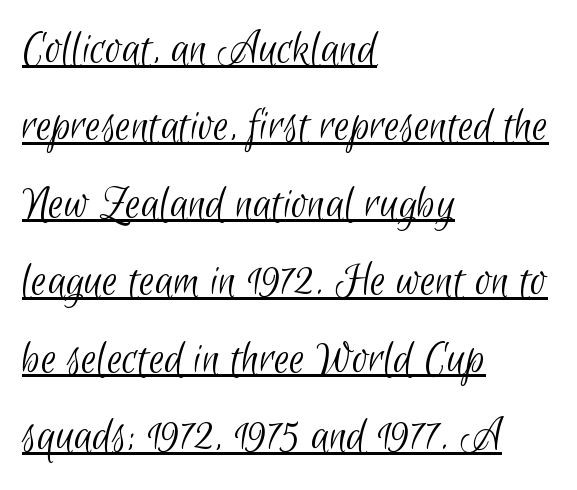
The typesetter chose a ragged-right arrangement here. This sample keeps an unexceptional amount of space between lines. Summary of weight: not heavy and not bold. Note the varied advance widths — an 'i' is clearly narrower than an 'm'. Descenders here cross a horizontal rule under the line. Is the letter spacing exaggerated? No — it looks like the ordinary default.
